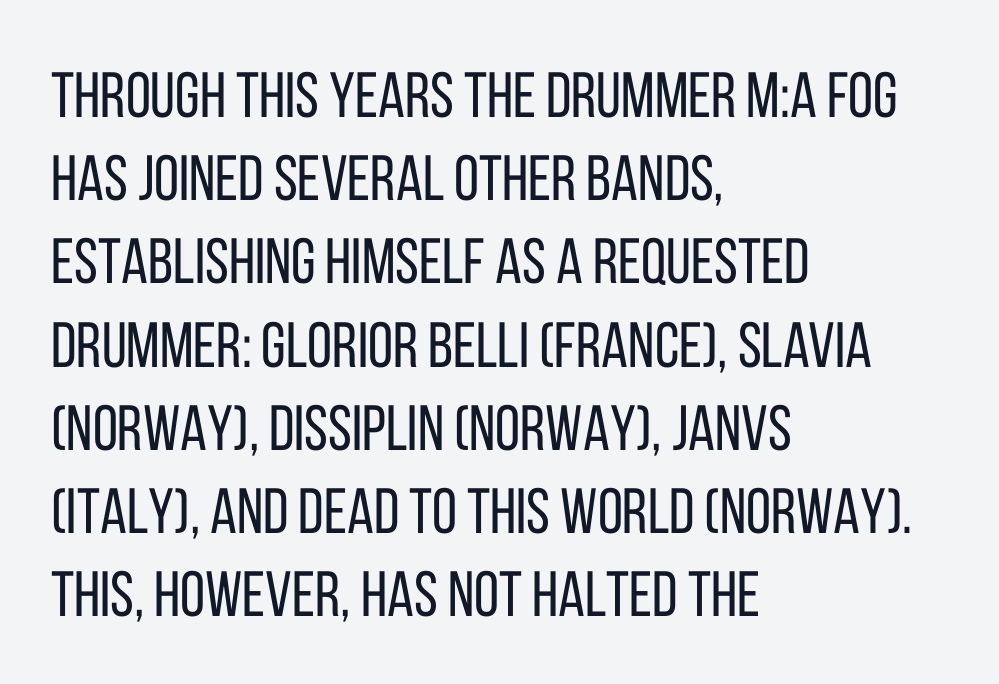
Q: Is the text bold? A: No.
Q: Is the text italic (slanted)? A: No, it is upright.
Q: Is the typeface a serif or a sans-serif typeface? A: Sans-serif.
Q: Is the text underlined? A: No.
Q: How is the paragraph aligned? A: Left-aligned.
Q: Is the spacing between letters normal or unusually wide? A: Normal.
Q: Is the spacing between lines tight, normal or loose? A: Normal.
Q: Width (condensed, normal, or wide)? A: Condensed.
Q: Stroke contrast? A: Low.
Q: x-height? A: Large.
Q: Monospaced? A: No.
